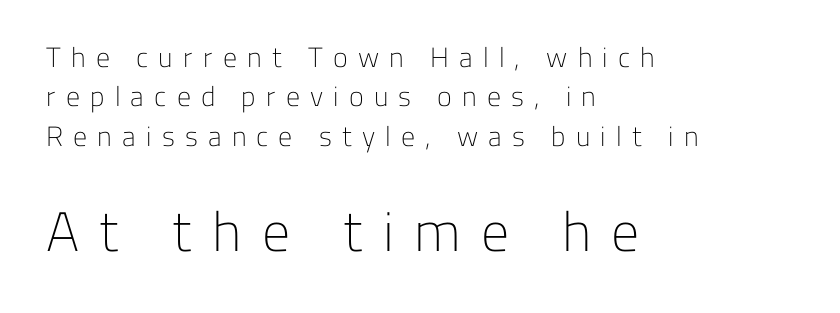
The image shows 56 px light sans-serif type, upright; set left-aligned, normal line spacing (1.41x), unusually wide letter spacing (+0.36 em), not underlined; the second (bottom) block is 2.0x larger; low stroke contrast and a medium x-height.
